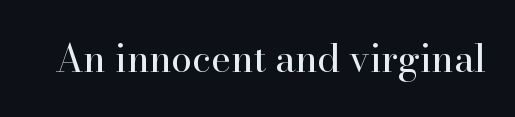
{"serif": "yes", "italic": "no", "bold": "no", "weight": "regular", "width": "normal", "stroke_contrast": "high", "x_height": "small", "monospaced": "no", "underline": "no", "letter_spacing": "normal", "letter_spacing_em": 0.0, "glyph_px": 38}
